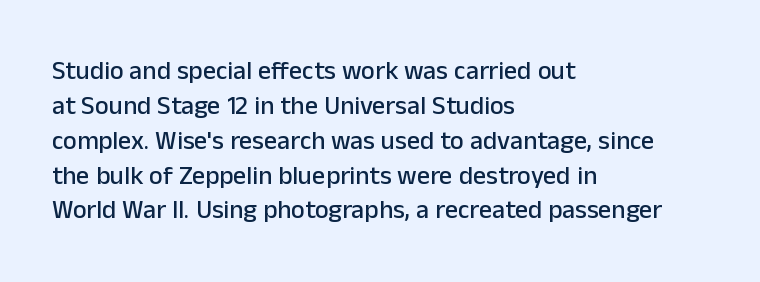
Q: Is the text italic (slanted)? A: No, it is upright.
Q: Is the text underlined? A: No.
Q: How is the paragraph aligned? A: Left-aligned.
Q: Is the spacing between letters normal or unusually wide? A: Normal.
Q: Is the spacing between lines tight, normal or loose? A: Normal.
